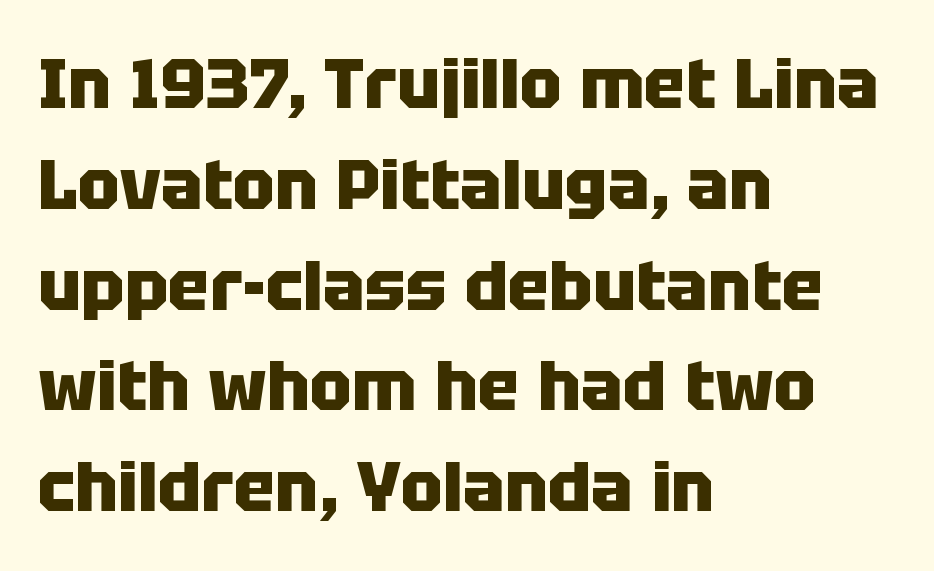
The image shows 70 px heavy sans-serif type, upright; set left-aligned, normal line spacing (1.44x), normal letter spacing, not underlined; low stroke contrast and a large x-height.
